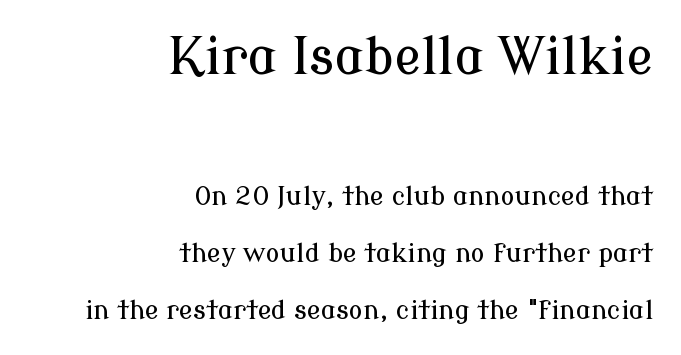
{"serif": "yes", "italic": "no", "width": "normal", "stroke_contrast": "low", "x_height": "medium", "monospaced": "no", "underline": "no", "align": "right", "line_spacing": "loose", "line_spacing_ratio": 2.2, "letter_spacing": "normal", "letter_spacing_em": 0.0, "larger_block": "first", "size_ratio": 1.96, "glyph_px": 51}
